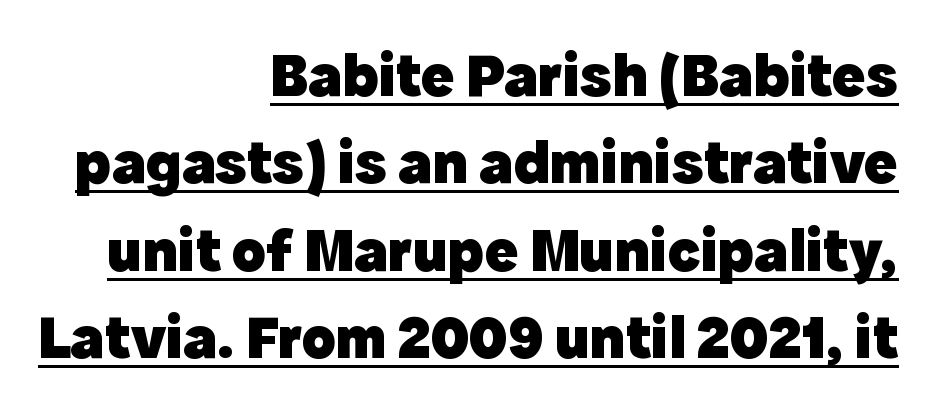
Q: Is the text bold? A: Yes.
Q: Is the text italic (slanted)? A: No, it is upright.
Q: Is the typeface a serif or a sans-serif typeface? A: Sans-serif.
Q: Is the text underlined? A: Yes.
Q: How is the paragraph aligned? A: Right-aligned.
Q: Is the spacing between letters normal or unusually wide? A: Normal.
Q: Is the spacing between lines tight, normal or loose? A: Normal.
Q: Width (condensed, normal, or wide)? A: Normal.
Q: x-height? A: Medium.
Q: Monospaced? A: No.
